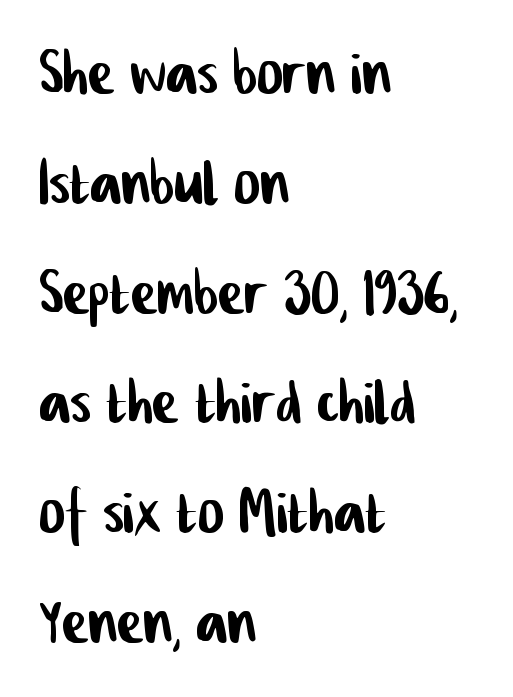
{"serif": "no", "width": "condensed", "stroke_contrast": "low", "x_height": "medium", "monospaced": "no", "underline": "no", "align": "left", "line_spacing": "normal", "line_spacing_ratio": 1.39, "letter_spacing": "normal", "letter_spacing_em": 0.0, "glyph_px": 79}
